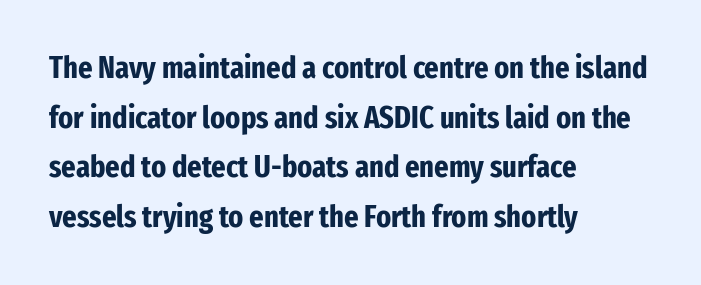
Q: Is the text bold? A: Yes.
Q: Is the text italic (slanted)? A: No, it is upright.
Q: Is the typeface a serif or a sans-serif typeface? A: Sans-serif.
Q: Is the text underlined? A: No.
Q: How is the paragraph aligned? A: Left-aligned.
Q: Is the spacing between letters normal or unusually wide? A: Normal.
Q: Is the spacing between lines tight, normal or loose? A: Normal.
Q: Width (condensed, normal, or wide)? A: Condensed.
Q: Stroke contrast? A: Low.
Q: x-height? A: Medium.
Q: Monospaced? A: No.
